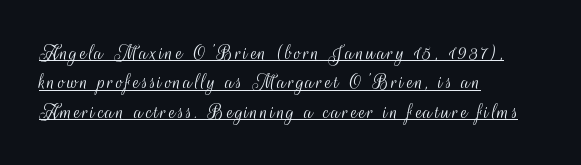
Q: Is the text bold? A: No.
Q: Is the text italic (slanted)? A: Yes.
Q: Is the text underlined? A: Yes.
Q: How is the paragraph aligned? A: Left-aligned.
Q: Is the spacing between lines tight, normal or loose? A: Normal.
